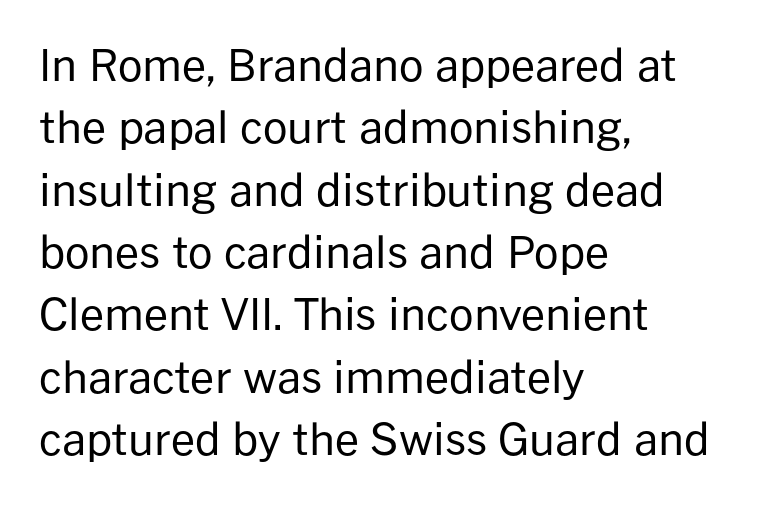
The image shows 43 px regular-weight sans-serif type, upright; set left-aligned, normal line spacing (1.45x), normal letter spacing, not underlined; low stroke contrast and a medium x-height.
